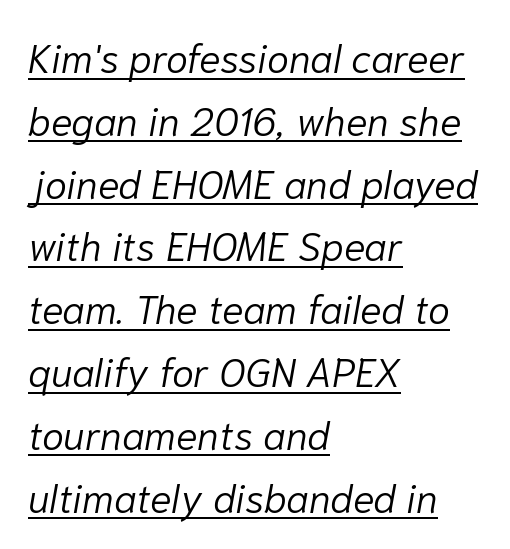
Q: Is the text bold? A: No.
Q: Is the text italic (slanted)? A: Yes, it leans right by about 10 degrees.
Q: Is the text underlined? A: Yes.
Q: How is the paragraph aligned? A: Left-aligned.
Q: Is the spacing between letters normal or unusually wide? A: Normal.
Q: Is the spacing between lines tight, normal or loose? A: Normal.
Q: Width (condensed, normal, or wide)? A: Normal.
Q: Stroke contrast? A: Low.
Q: x-height? A: Medium.
Q: Monospaced? A: No.
